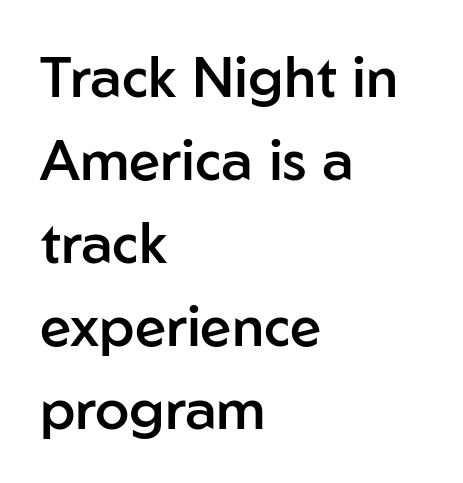
The image shows 56 px semibold sans-serif type, upright; set left-aligned, normal line spacing (1.48x), normal letter spacing, not underlined; low stroke contrast and a medium x-height.
